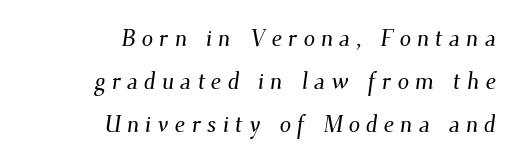
A flush-right, rag-left setting is used for this passage. How are the letters spaced? Widely, with obvious added tracking. The specimen omits any rule beneath the text block's lines.
